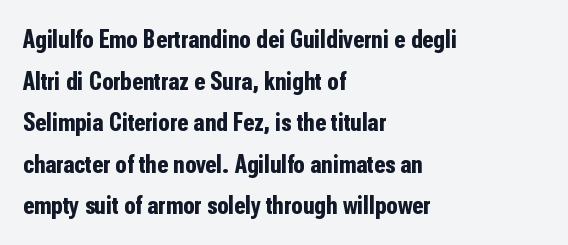
The image shows 26 px bold type, upright; set left-aligned, normal line spacing (1.6x), normal letter spacing, not underlined.
